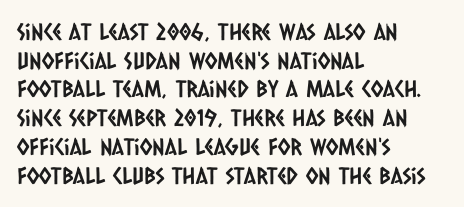
Teacher's note: observe the even left margin — that is flush-left alignment. Students, observe: this is what conventionally led text looks like. A clean baseline with only descenders dipping below it. Each word holds together tightly as a unit, with standard inter-letter gaps.
